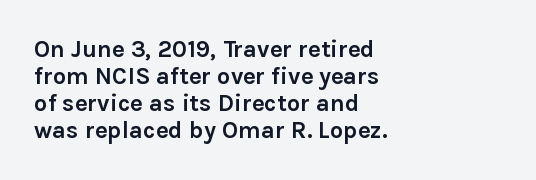
Horizontal alignment here is leftward, the default for most running prose. Pretty heavy lettering here — definitely bold. How would I describe the line gaps? Narrow and economical. In terms of posture, this sample is upright. Check the space under the baseline: it is left empty. The line texture is even and compact thanks to regular tracking.
